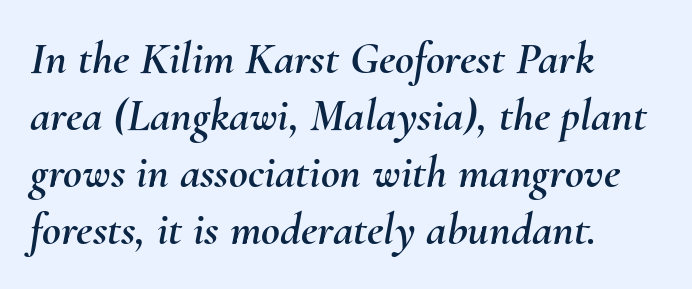
The image shows 46 px text type, italic (leaning right); set left-aligned, line spacing 1.24x, normal letter spacing, not underlined; medium stroke contrast and a small x-height.
